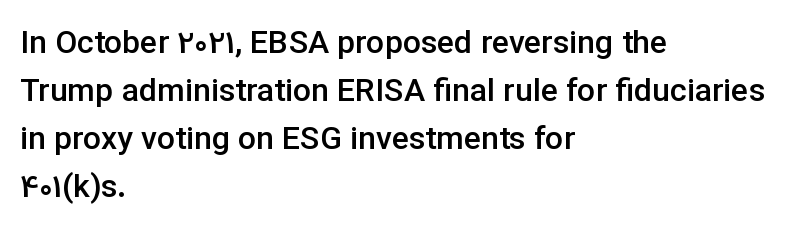
No word sits above an underline. The font's upright variant was chosen for this text. The paragraph shown leans on its left margin. Slightly chunky letters — semibold, I'd say, not full bold.
